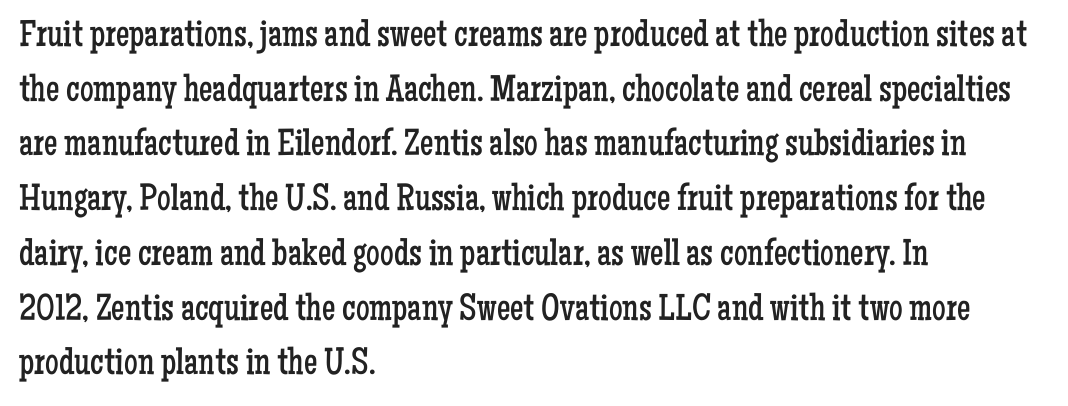
Q: Is the text bold? A: No.
Q: Is the text italic (slanted)? A: No, it is upright.
Q: Is the typeface a serif or a sans-serif typeface? A: Serif.
Q: Is the text underlined? A: No.
Q: How is the paragraph aligned? A: Left-aligned.
Q: Is the spacing between letters normal or unusually wide? A: Normal.
Q: Is the spacing between lines tight, normal or loose? A: Normal.
Q: Width (condensed, normal, or wide)? A: Condensed.
Q: Stroke contrast? A: Low.
Q: x-height? A: Medium.
Q: Monospaced? A: No.
